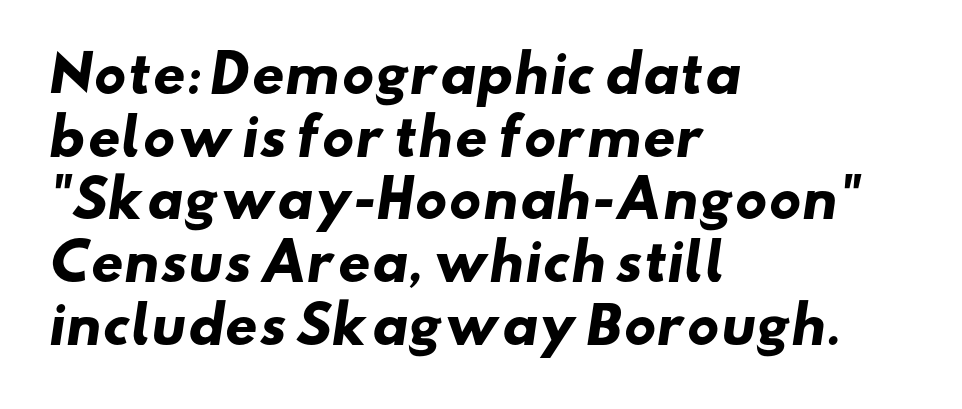
One-word summary of the alignment: left. Descenders hang freely into open space. Look at the bottom of the vertical strokes: they stop flat, with no serifs. In terms of weight, the rendering is a true, heavy bold.
